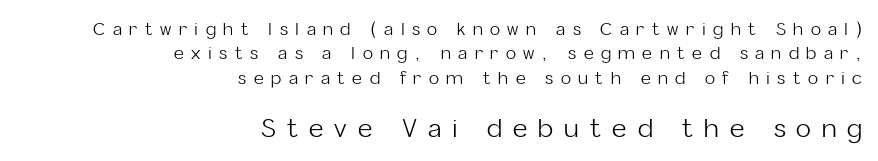
Q: Is the text bold? A: No.
Q: Is the text italic (slanted)? A: No, it is upright.
Q: Is the text underlined? A: No.
Q: How is the paragraph aligned? A: Right-aligned.
Q: Is the spacing between letters normal or unusually wide? A: Unusually wide.
Q: Is the spacing between lines tight, normal or loose? A: Normal.
Q: Which block of text is set in a larger size, the first (top) or the second (bottom)? A: The second (bottom) one.
